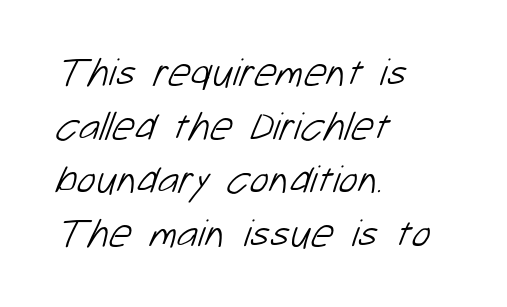
The image shows 40 px light sans-serif type; set left-aligned, normal line spacing (1.34x), normal letter spacing, not underlined; low stroke contrast and a medium x-height.
